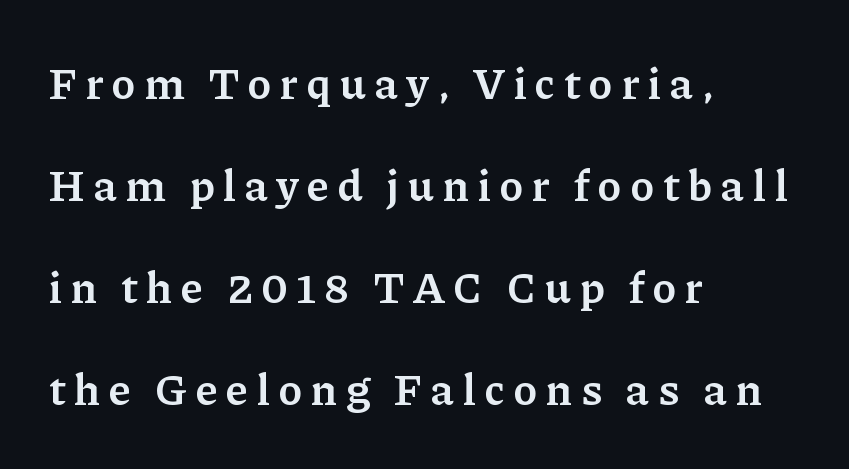
This is roman type, the default non-slanted kind. Compared with typical body copy, the letter spacing here is much looser. Leftover space on each line is placed entirely after the last word. Character widths vary here, with narrow letters taking less room than wide ones.
